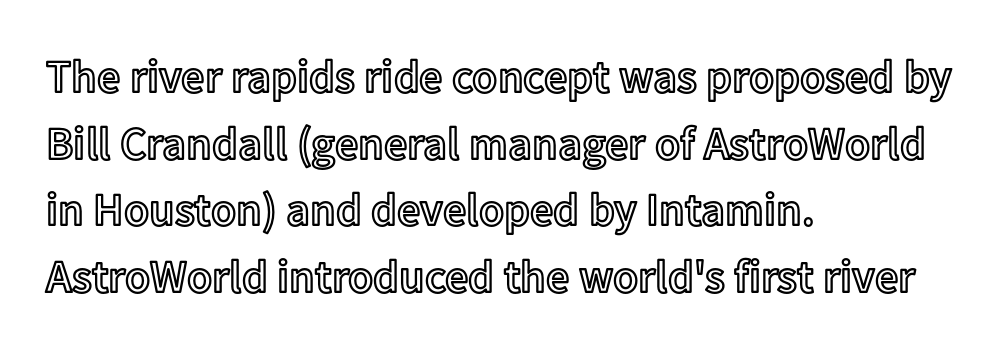
The image shows 46 px text type, upright; set left-aligned, normal line spacing (1.45x), normal letter spacing, not underlined; a medium x-height.
